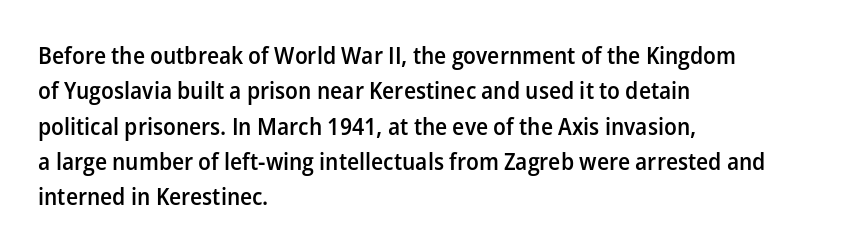
The image shows 24 px text type, upright; set left-aligned, normal line spacing (1.47x), normal letter spacing, not underlined.
